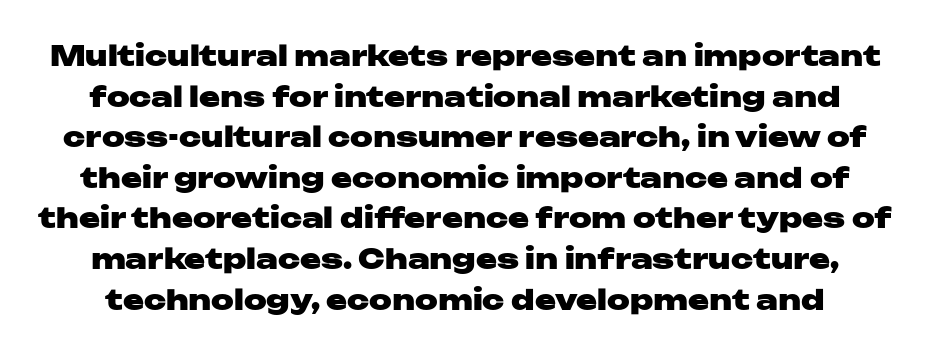
{"serif": "no", "italic": "no", "bold": "yes", "weight": "heavy", "width": "wide", "stroke_contrast": "low", "x_height": "medium", "monospaced": "no", "underline": "no", "line_spacing": "normal", "line_spacing_ratio": 1.45, "letter_spacing": "normal", "letter_spacing_em": 0.0, "glyph_px": 28}
